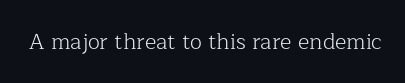
The image shows 22 px text type, upright; set normal letter spacing, not underlined.
